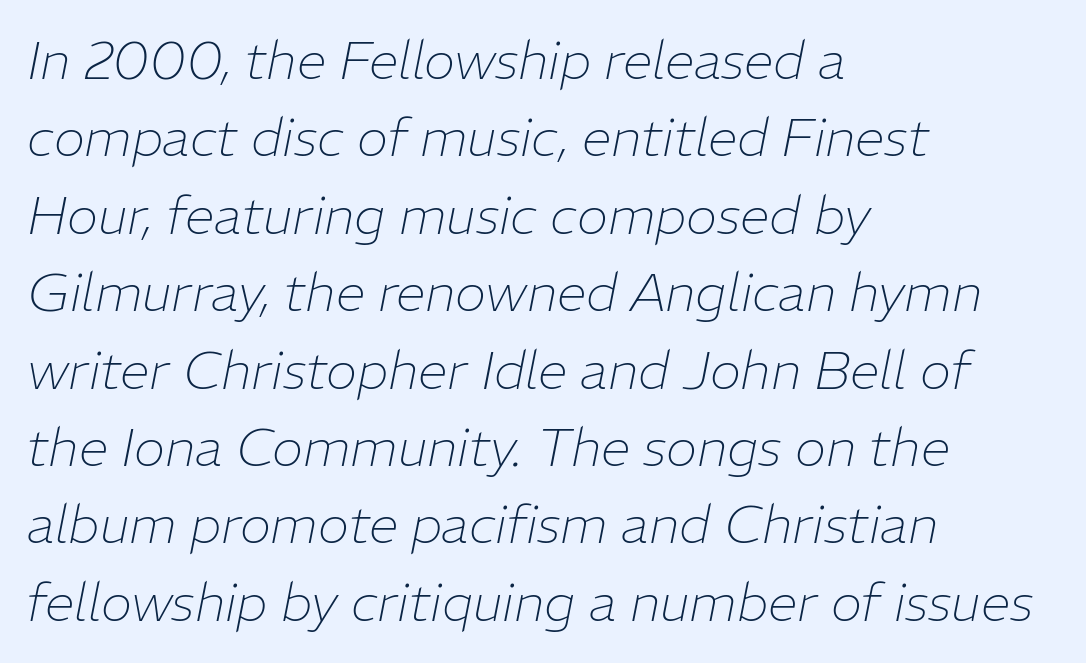
Horizontally, the lines are justified to the leading edge only. Students, note that the glyphs here touch the page at normal intervals. The passage shown stacks its lines at a standard gap. Spacing verdict: proportional, widths tailored to each character. Underlining? Definitely not there. Compared with a typical body face, this is equally light or lighter still.
